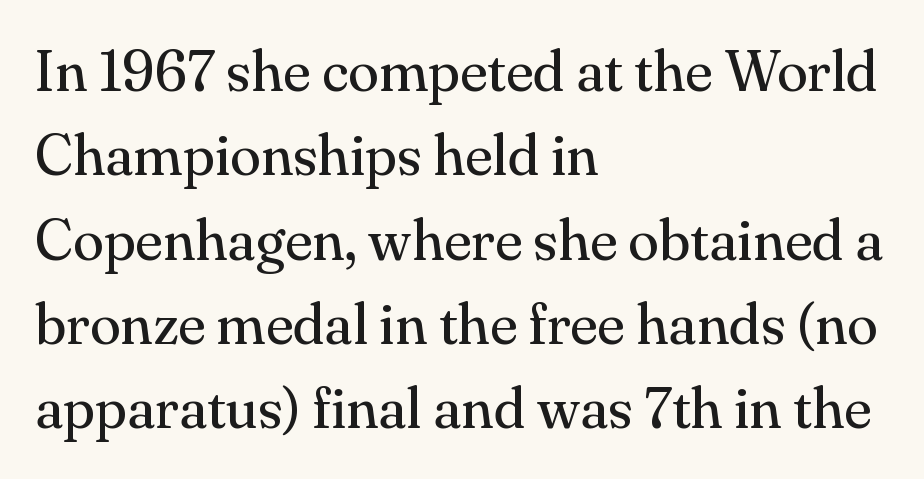
{"serif": "yes", "italic": "no", "bold": "no", "weight": "regular", "width": "normal", "stroke_contrast": "medium", "x_height": "small", "monospaced": "no", "underline": "no", "align": "left", "line_spacing": "normal", "line_spacing_ratio": 1.48, "letter_spacing": "normal", "letter_spacing_em": 0.0, "glyph_px": 57}
